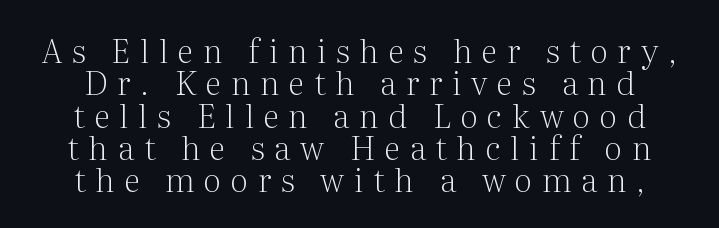
{"serif": "yes", "italic": "no", "bold": "no", "weight": "light", "width": "normal", "stroke_contrast": "medium", "x_height": "medium", "monospaced": "no", "underline": "no", "line_spacing": "tight", "line_spacing_ratio": 0.98, "letter_spacing": "wide", "letter_spacing_em": 0.29, "glyph_px": 33}
